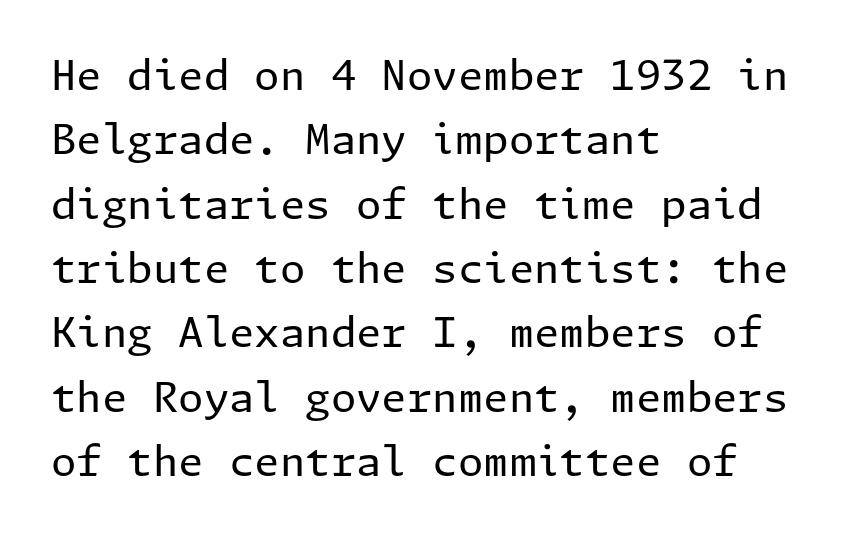
The image shows 41 px regular-weight sans-serif type, upright; set left-aligned, normal line spacing (1.57x), normal letter spacing, not underlined; low stroke contrast and a medium x-height.
